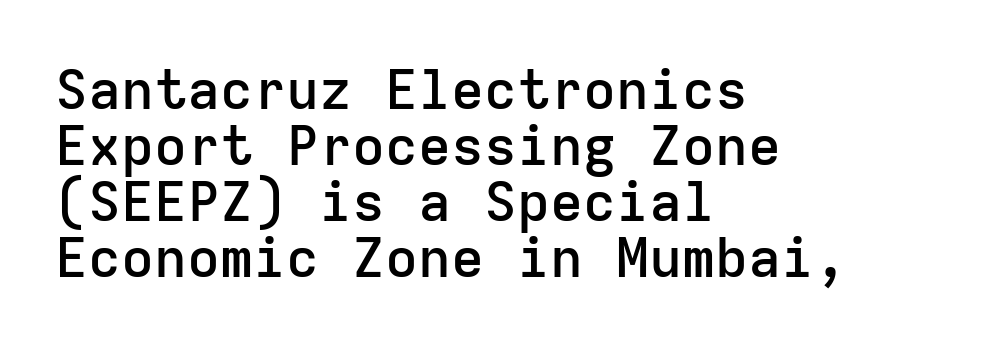
The image shows 55 px semibold sans-serif type, upright, monospaced; set left-aligned, tight line spacing (1.02x), normal letter spacing, not underlined; low stroke contrast and a medium x-height.
